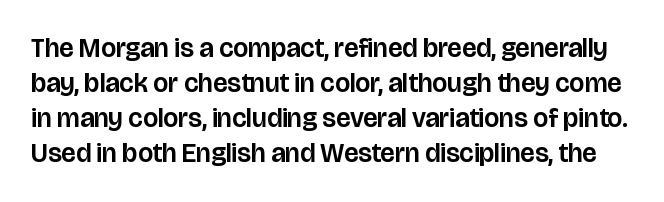
{"italic": "no", "underline": "no", "line_spacing": "normal", "line_spacing_ratio": 1.3, "letter_spacing": "normal", "letter_spacing_em": 0.0, "glyph_px": 27}
